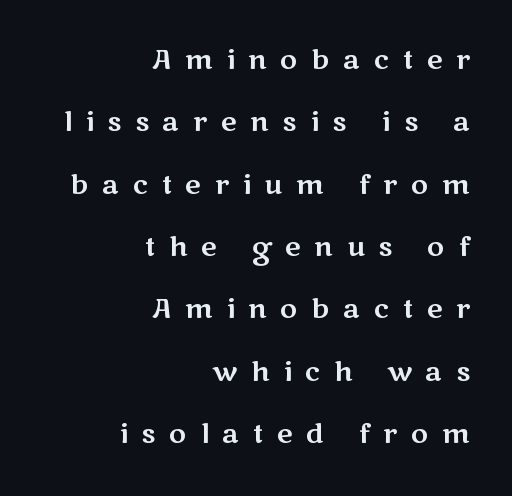
Q: Is the text italic (slanted)? A: No, it is upright.
Q: Is the text underlined? A: No.
Q: How is the paragraph aligned? A: Right-aligned.
Q: Is the spacing between letters normal or unusually wide? A: Unusually wide.
Q: Is the spacing between lines tight, normal or loose? A: Loose.
